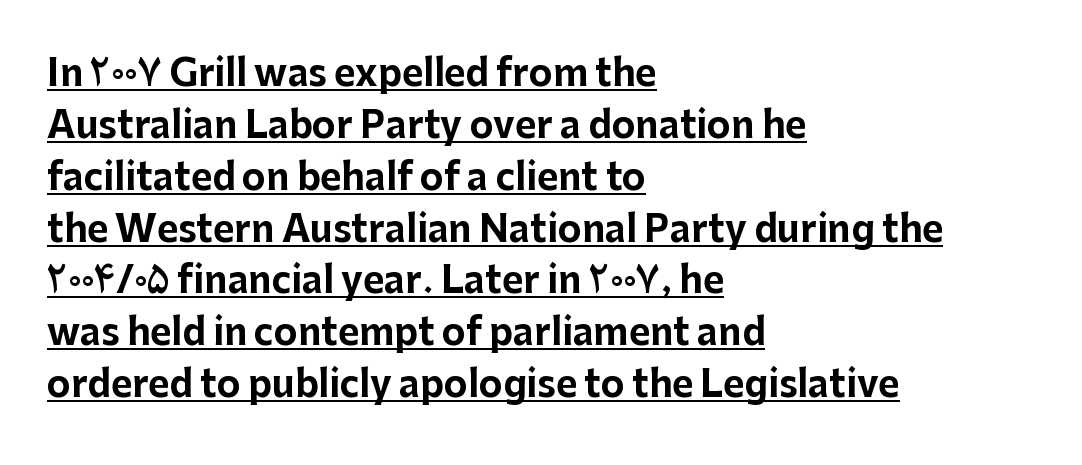
This is sans-serif lettering, the kind often seen on screens and signage. Summary of weight: heavy, a full bold. Does the lettering tilt? It doesn't — this is upright. What's the leading like? Ordinary, nothing unusual. Is this a fixed-width face? No — the glyphs have proportional, varying widths.
